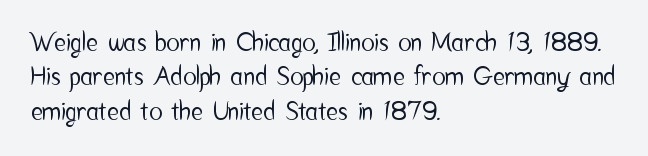
Style check: upright. All the whitespace from short lines collects on the right. Rule under the text: the space is simply empty. Leading matches the norm, producing a regular column.
